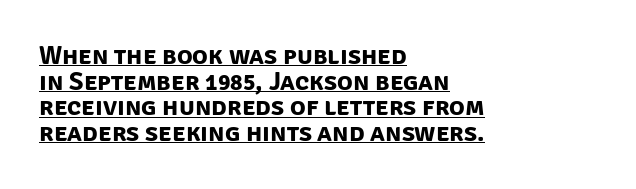
The image shows 26 px bold type; set left-aligned, tight line spacing (0.99x), normal letter spacing, underlined.
